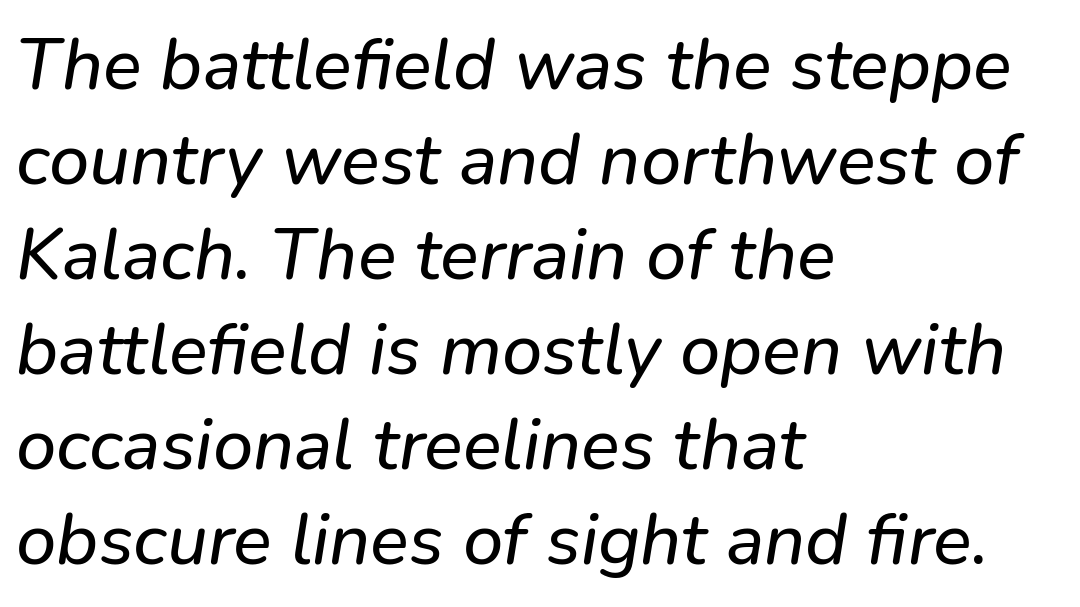
Students, observe: this is what conventionally led text looks like. Compared with typical body copy, the letter spacing here is the same. A sans-serif font was chosen for this passage. Each letter keeps its own natural width here, so spacing adapts to shape.
